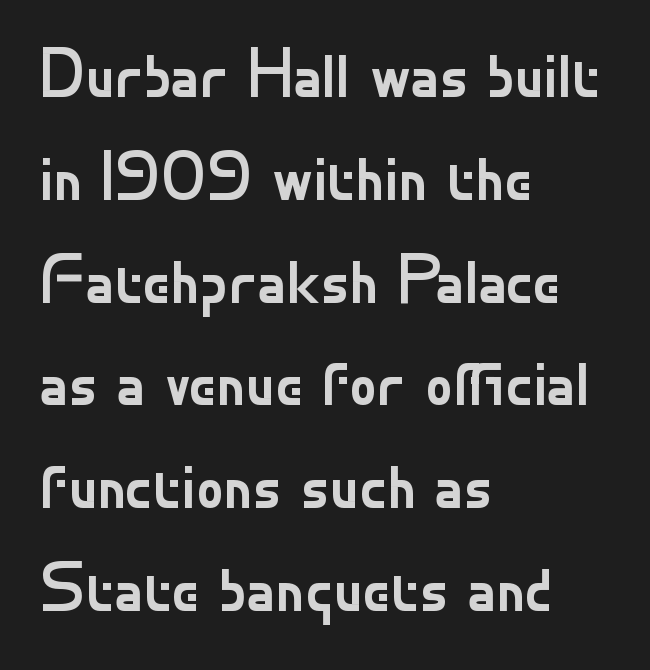
{"serif": "no", "italic": "no", "bold": "no", "weight": "regular", "width": "normal", "stroke_contrast": "low", "x_height": "small", "monospaced": "no", "underline": "no", "align": "left", "line_spacing": "normal", "line_spacing_ratio": 1.49, "letter_spacing": "normal", "letter_spacing_em": 0.0, "glyph_px": 69}
